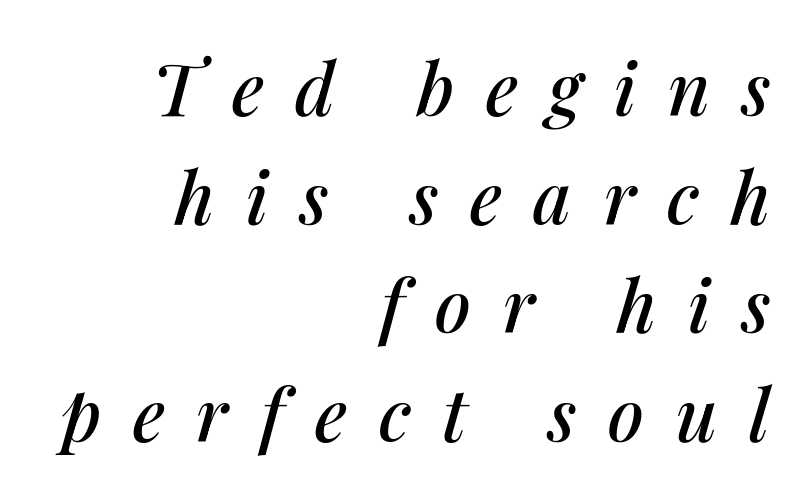
Q: Is the text italic (slanted)? A: Yes, it leans right by about 14 degrees.
Q: Is the text underlined? A: No.
Q: How is the paragraph aligned? A: Right-aligned.
Q: Is the spacing between letters normal or unusually wide? A: Unusually wide.
Q: Is the spacing between lines tight, normal or loose? A: Normal.
Q: Width (condensed, normal, or wide)? A: Normal.
Q: Stroke contrast? A: Medium.
Q: x-height? A: Medium.
Q: Monospaced? A: No.
